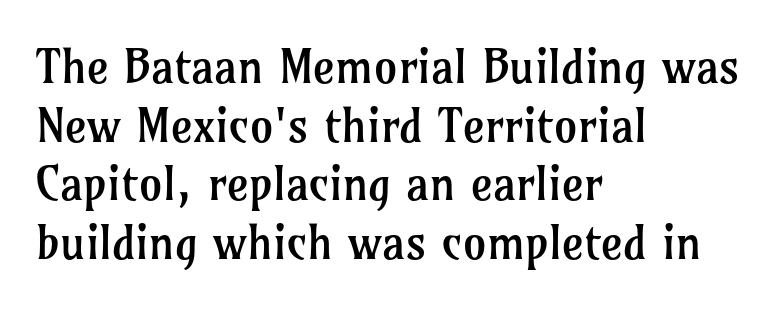
Q: Is the text bold? A: No.
Q: Is the text italic (slanted)? A: No, it is upright.
Q: Is the typeface a serif or a sans-serif typeface? A: Serif.
Q: Is the text underlined? A: No.
Q: How is the paragraph aligned? A: Left-aligned.
Q: Is the spacing between letters normal or unusually wide? A: Normal.
Q: Is the spacing between lines tight, normal or loose? A: Normal.
Q: Width (condensed, normal, or wide)? A: Normal.
Q: Stroke contrast? A: Low.
Q: x-height? A: Medium.
Q: Monospaced? A: No.
